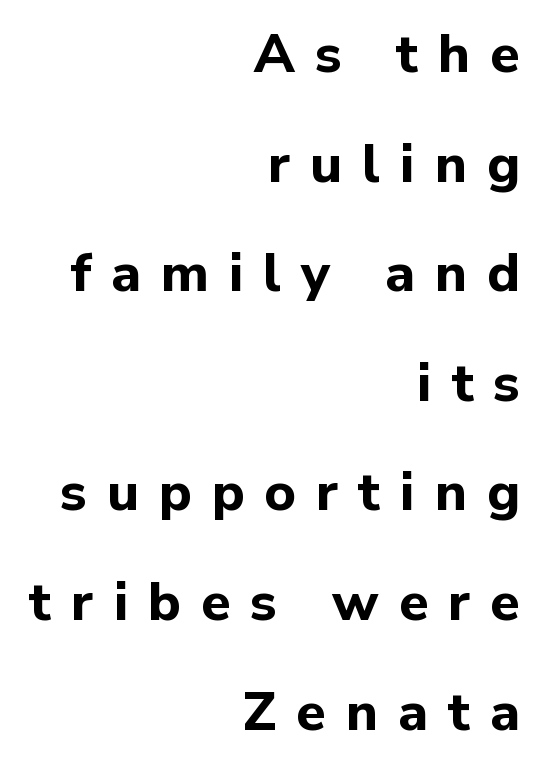
Loosely led — the rows are spread out. Think of a printed novel: that variable character pitch is what you see here. The rendering uses a bold face; every stroke is thick and dark. Any mark beneath the type? The region is blank. This sample uses a sans-serif face.
